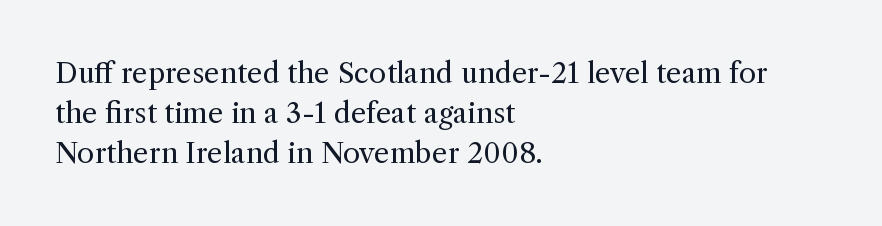
Line starts are locked; line ends wander. The rendering uses natural spacing where letterforms have individual widths. Stroke thickness stays within the range of a standard reading face or lighter. These lines were composed using upright roman letters.
